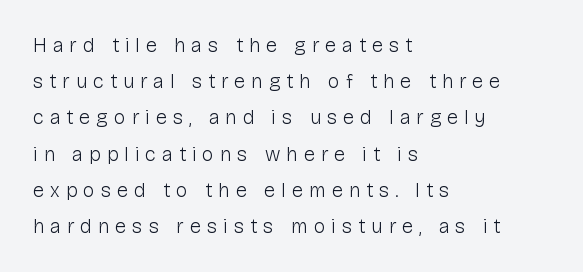
The image shows 20 px text type, upright; set left-aligned, line spacing 1.81x, unusually wide letter spacing (+0.3 em), not underlined.
